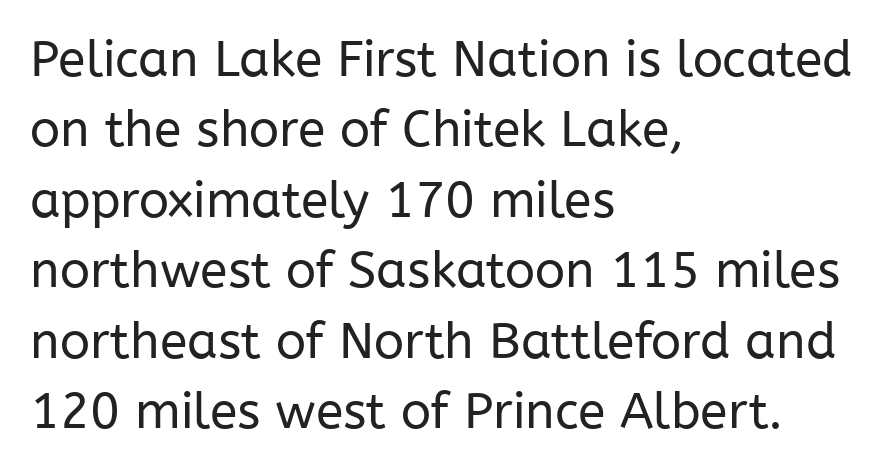
{"serif": "no", "italic": "no", "bold": "no", "weight": "regular", "width": "normal", "stroke_contrast": "low", "x_height": "medium", "monospaced": "no", "underline": "no", "align": "left", "line_spacing": "normal", "line_spacing_ratio": 1.41, "letter_spacing": "normal", "letter_spacing_em": 0.0, "glyph_px": 50}
